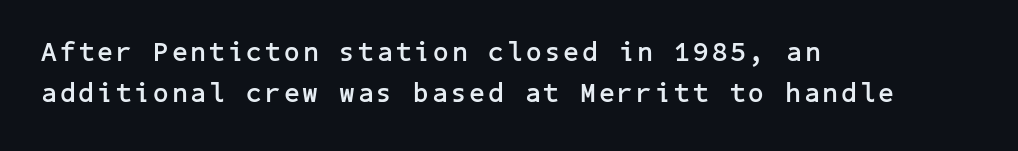
{"italic": "no", "bold": "yes", "underline": "no", "align": "left", "line_spacing": "normal", "line_spacing_ratio": 1.52, "glyph_px": 27}
